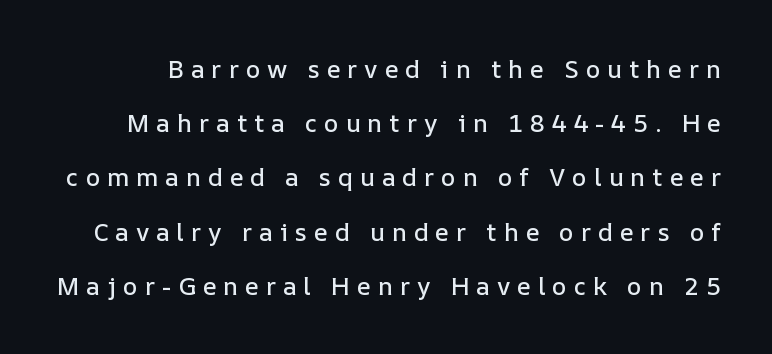
{"italic": "no", "underline": "no", "line_spacing": "loose", "line_spacing_ratio": 2.17, "letter_spacing": "wide", "letter_spacing_em": 0.27, "glyph_px": 25}
